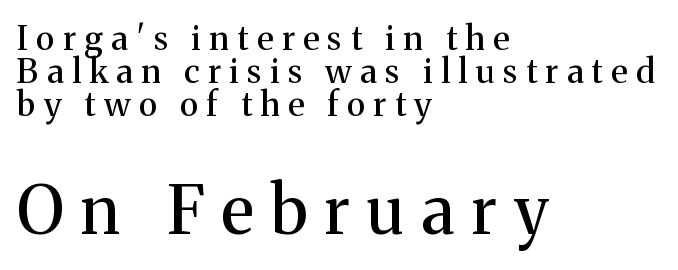
The image shows 66 px serif type, upright; set left-aligned, tight line spacing (1.0x), unusually wide letter spacing (+0.26 em), not underlined; the second (bottom) block is 2.0x larger; medium stroke contrast and a medium x-height.
